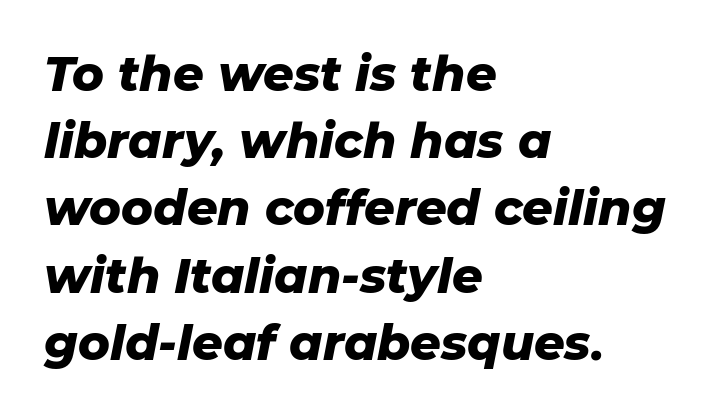
{"italic": "yes", "lean": "right", "slant_degrees": 11, "bold": "yes", "weight": "heavy", "width": "normal", "stroke_contrast": "low", "x_height": "medium", "monospaced": "no", "underline": "no", "align": "left", "line_spacing": "normal", "line_spacing_ratio": 1.4, "letter_spacing": "normal", "letter_spacing_em": 0.0, "glyph_px": 48}
